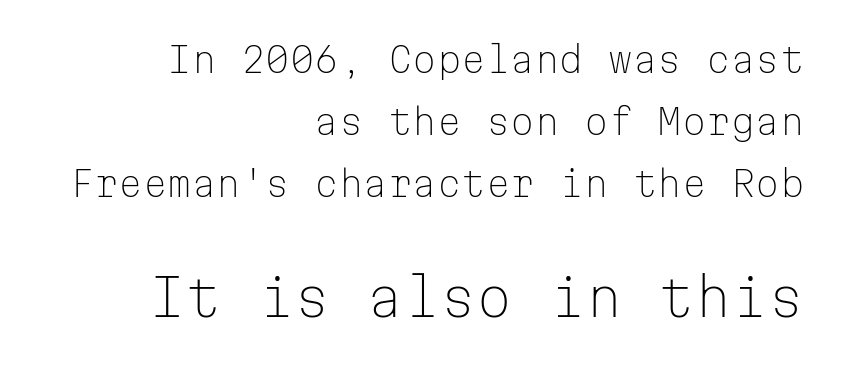
Q: Is the text bold? A: No.
Q: Is the text italic (slanted)? A: No, it is upright.
Q: Is the typeface a serif or a sans-serif typeface? A: Sans-serif.
Q: Is the text underlined? A: No.
Q: How is the paragraph aligned? A: Right-aligned.
Q: Is the spacing between letters normal or unusually wide? A: Normal.
Q: Which block of text is set in a larger size, the first (top) or the second (bottom)? A: The second (bottom) one.
Q: Width (condensed, normal, or wide)? A: Normal.
Q: Stroke contrast? A: Low.
Q: x-height? A: Medium.
Q: Monospaced? A: Yes.
